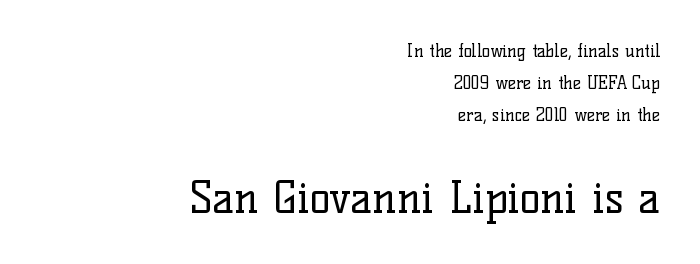
Q: Is the text bold? A: No.
Q: Is the text italic (slanted)? A: No, it is upright.
Q: Is the typeface a serif or a sans-serif typeface? A: Serif.
Q: Is the text underlined? A: No.
Q: How is the paragraph aligned? A: Right-aligned.
Q: Is the spacing between letters normal or unusually wide? A: Normal.
Q: Which block of text is set in a larger size, the first (top) or the second (bottom)? A: The second (bottom) one.
Q: Width (condensed, normal, or wide)? A: Normal.
Q: Stroke contrast? A: Low.
Q: x-height? A: Medium.
Q: Monospaced? A: No.
